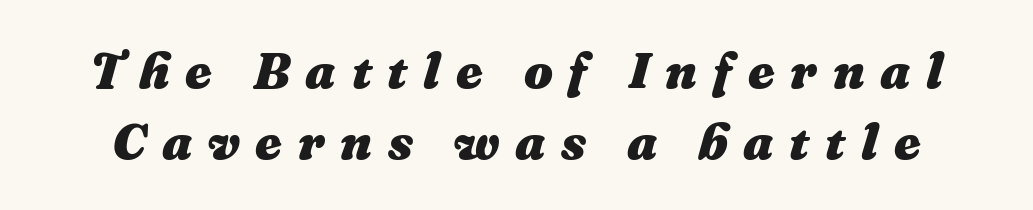
{"italic": "yes", "lean": "right", "slant_degrees": 16, "bold": "yes", "weight": "heavy", "width": "normal", "stroke_contrast": "medium", "x_height": "medium", "monospaced": "no", "underline": "no", "line_spacing": "normal", "line_spacing_ratio": 1.39, "letter_spacing": "wide", "letter_spacing_em": 0.31, "glyph_px": 51}
